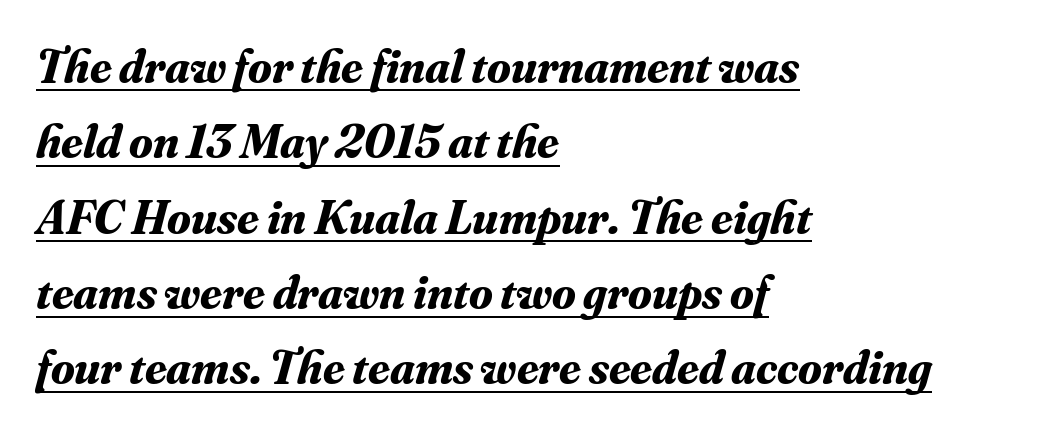
{"serif": "yes", "italic": "yes", "lean": "right", "slant_degrees": 16, "bold": "yes", "weight": "bold", "width": "normal", "stroke_contrast": "medium", "x_height": "small", "monospaced": "no", "underline": "yes", "align": "left", "line_spacing": "normal", "line_spacing_ratio": 1.57, "letter_spacing": "normal", "letter_spacing_em": 0.0, "glyph_px": 48}
